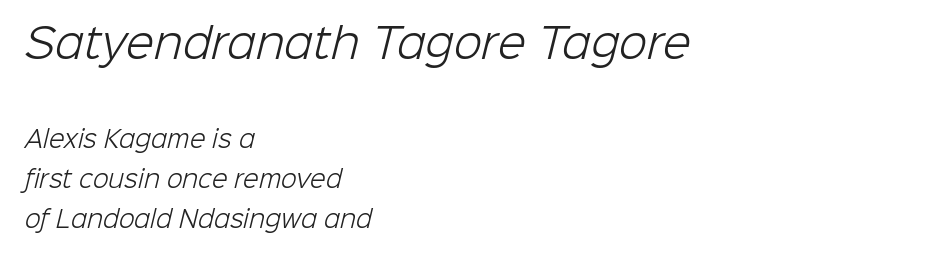
Q: Is the text bold? A: No.
Q: Is the typeface a serif or a sans-serif typeface? A: Sans-serif.
Q: Is the text underlined? A: No.
Q: How is the paragraph aligned? A: Left-aligned.
Q: Is the spacing between letters normal or unusually wide? A: Normal.
Q: Which block of text is set in a larger size, the first (top) or the second (bottom)? A: The first (top) one.
Q: Width (condensed, normal, or wide)? A: Normal.
Q: Stroke contrast? A: Low.
Q: x-height? A: Medium.
Q: Monospaced? A: No.
